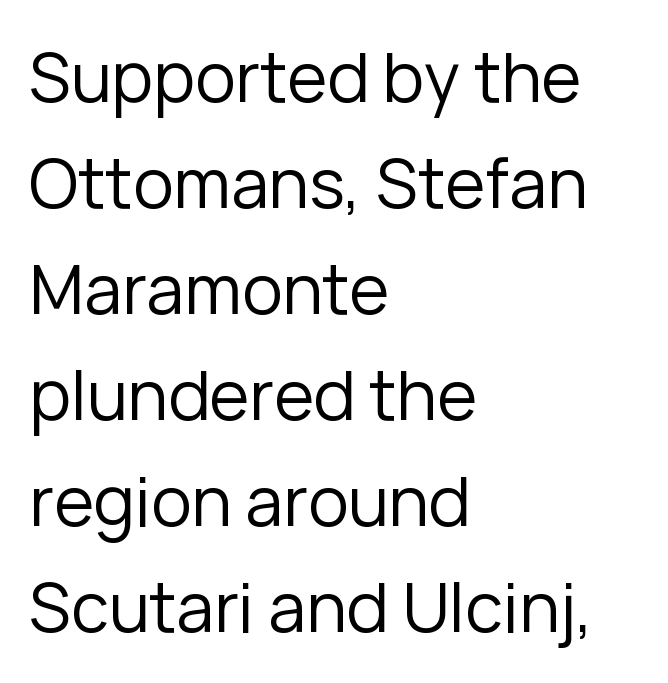
The tracking reads as untouched default to a designer's eye. Do the characters align in a grid? No, the font is proportional. Notice how the stems are strictly vertical — no italics here. Ink coverage per letter is moderate at most.
